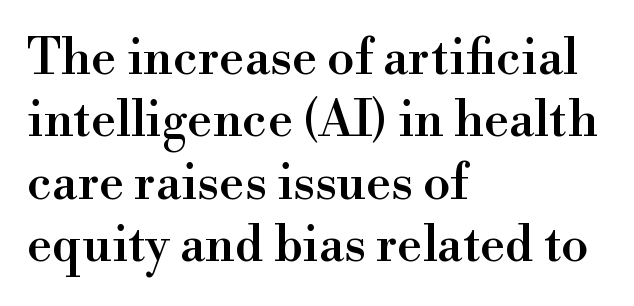
Spacing between characters is what you'd get straight out of the box. Check under the words: just untouched page. This sample has the flowing, uneven cadence of proportional lettering. Casual observation: everything's shoved over to the left.
